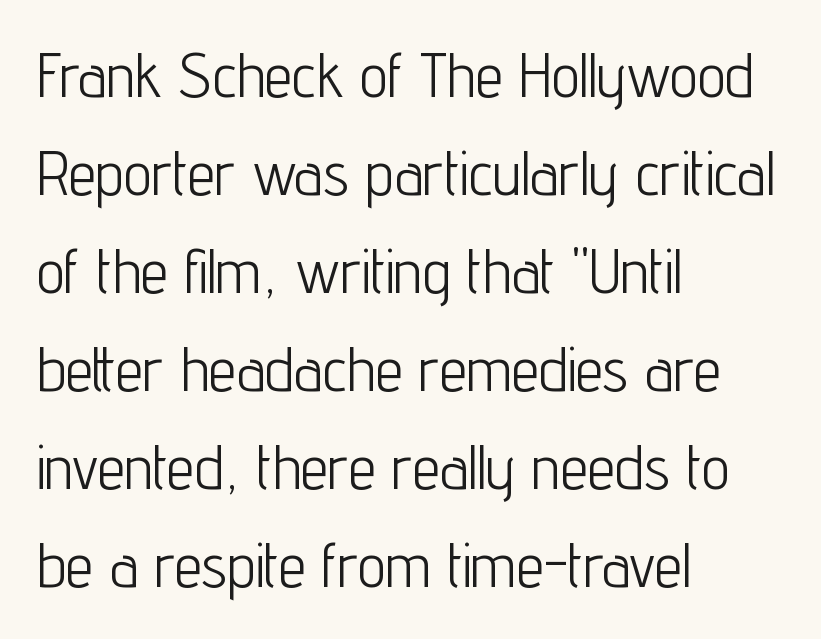
{"serif": "no", "italic": "no", "bold": "no", "weight": "light", "width": "condensed", "stroke_contrast": "low", "x_height": "medium", "monospaced": "no", "underline": "no", "align": "left", "line_spacing": "normal", "line_spacing_ratio": 1.58, "letter_spacing": "normal", "letter_spacing_em": 0.0, "glyph_px": 62}
